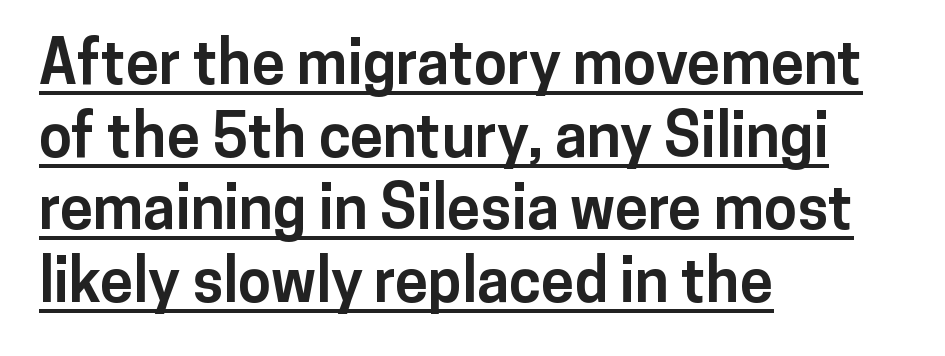
{"serif": "no", "italic": "no", "bold": "yes", "weight": "bold", "width": "normal", "stroke_contrast": "low", "x_height": "medium", "monospaced": "no", "underline": "yes", "align": "left", "line_spacing_ratio": 1.21, "letter_spacing": "normal", "letter_spacing_em": 0.0, "glyph_px": 60}
